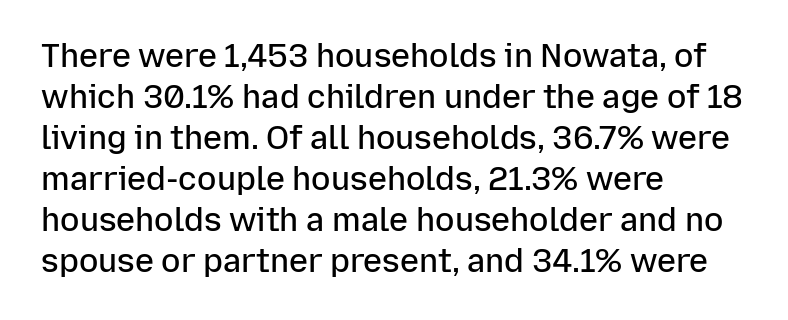
{"serif": "no", "italic": "no", "bold": "semi", "weight": "semibold", "width": "normal", "stroke_contrast": "low", "x_height": "medium", "monospaced": "no", "underline": "no", "align": "left", "line_spacing": "normal", "line_spacing_ratio": 1.28, "letter_spacing": "normal", "letter_spacing_em": 0.0, "glyph_px": 32}
